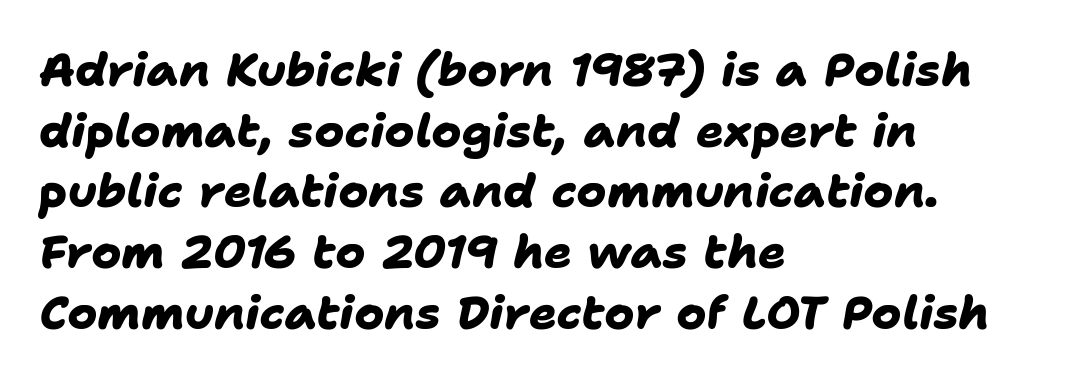
The image shows 46 px heavy sans-serif type; set left-aligned, normal line spacing (1.32x), normal letter spacing, not underlined; low stroke contrast and a medium x-height.
